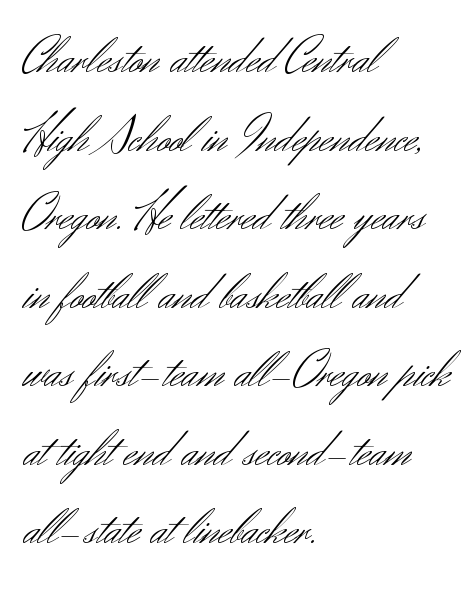
The image shows 52 px light sans-serif type; set left-aligned, normal line spacing (1.51x), normal letter spacing, not underlined; medium stroke contrast and a small x-height.
